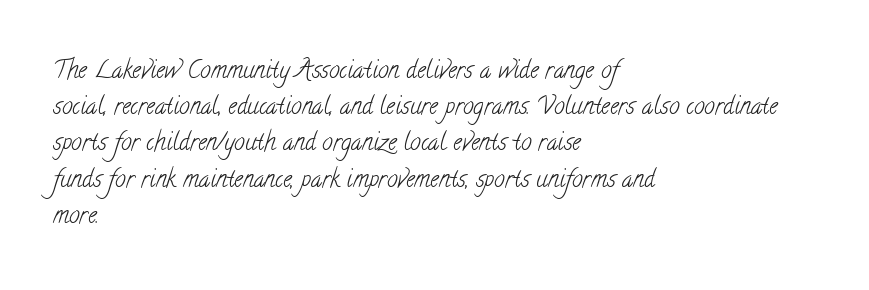
The image shows 24 px text type; set left-aligned, normal line spacing (1.51x), normal letter spacing, not underlined.
